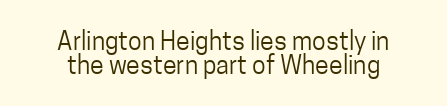
{"italic": "no", "bold": "no", "underline": "no", "align": "center", "line_spacing": "tight", "line_spacing_ratio": 0.95, "letter_spacing": "normal", "letter_spacing_em": 0.0, "glyph_px": 25}
